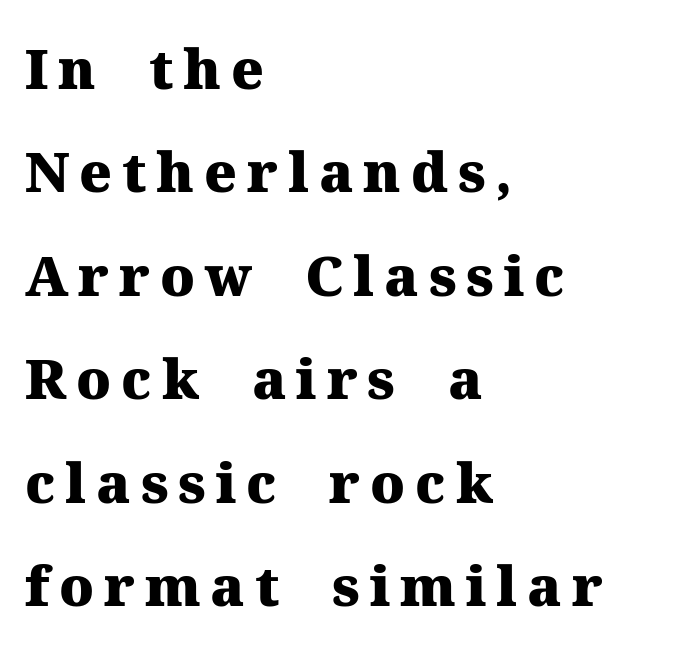
Q: Is the text bold? A: Yes.
Q: Is the text italic (slanted)? A: No, it is upright.
Q: Is the typeface a serif or a sans-serif typeface? A: Serif.
Q: Is the text underlined? A: No.
Q: How is the paragraph aligned? A: Left-aligned.
Q: Width (condensed, normal, or wide)? A: Normal.
Q: Stroke contrast? A: Medium.
Q: x-height? A: Medium.
Q: Monospaced? A: No.
